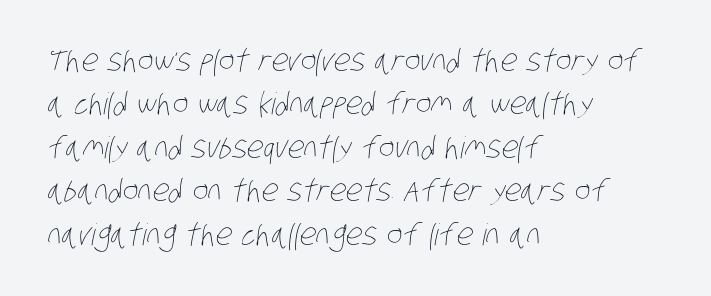
Q: Is the text bold? A: No.
Q: Is the text underlined? A: No.
Q: How is the paragraph aligned? A: Left-aligned.
Q: Is the spacing between letters normal or unusually wide? A: Normal.
Q: Is the spacing between lines tight, normal or loose? A: Normal.
Q: Width (condensed, normal, or wide)? A: Condensed.
Q: Stroke contrast? A: Low.
Q: x-height? A: Large.
Q: Monospaced? A: No.
